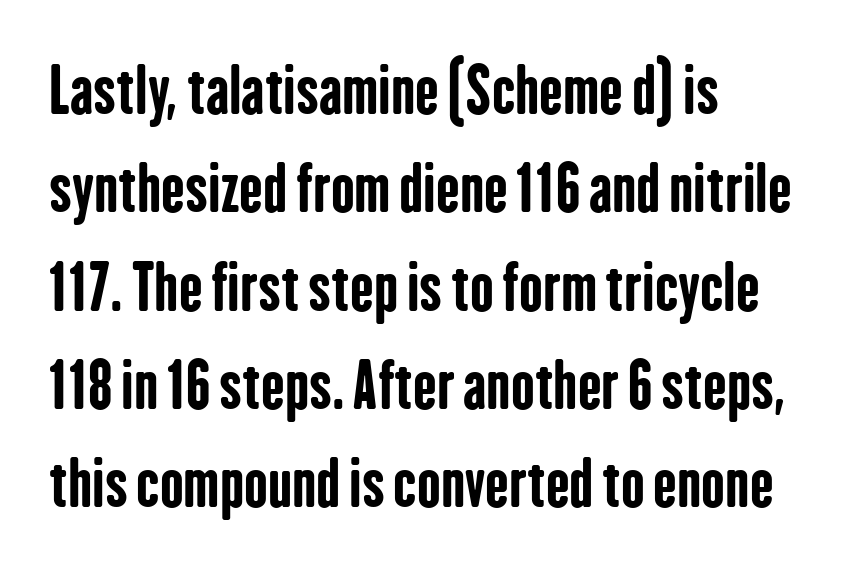
Q: Is the text bold? A: Yes.
Q: Is the text italic (slanted)? A: No, it is upright.
Q: Is the typeface a serif or a sans-serif typeface? A: Sans-serif.
Q: Is the text underlined? A: No.
Q: How is the paragraph aligned? A: Left-aligned.
Q: Is the spacing between letters normal or unusually wide? A: Normal.
Q: Is the spacing between lines tight, normal or loose? A: Normal.
Q: Width (condensed, normal, or wide)? A: Condensed.
Q: Stroke contrast? A: Low.
Q: x-height? A: Medium.
Q: Monospaced? A: No.
